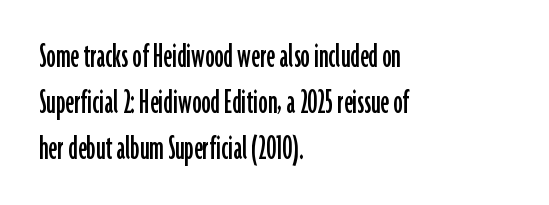
{"serif": "no", "italic": "no", "width": "condensed", "stroke_contrast": "low", "x_height": "medium", "monospaced": "no", "underline": "no", "align": "left", "line_spacing_ratio": 1.24, "letter_spacing": "normal", "letter_spacing_em": 0.0, "glyph_px": 37}
